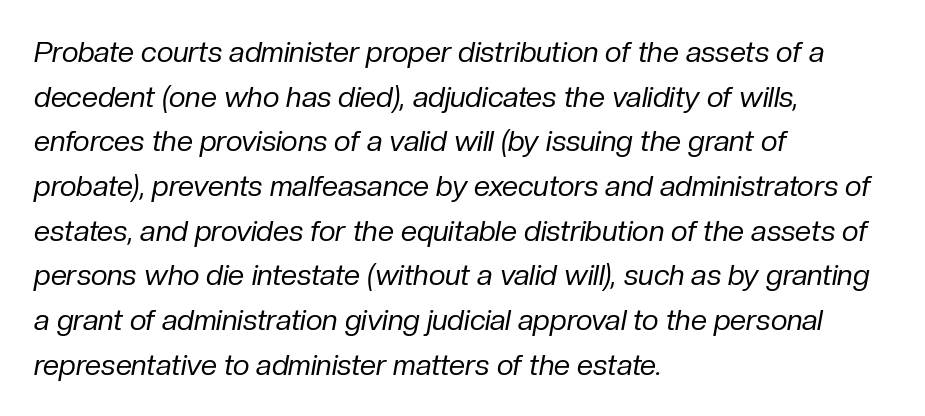
{"italic": "yes", "lean": "right", "slant_degrees": 10, "bold": "no", "weight": "regular", "width": "normal", "stroke_contrast": "low", "x_height": "medium", "monospaced": "no", "underline": "no", "align": "left", "line_spacing": "normal", "line_spacing_ratio": 1.54, "letter_spacing": "normal", "letter_spacing_em": 0.0, "glyph_px": 29}
